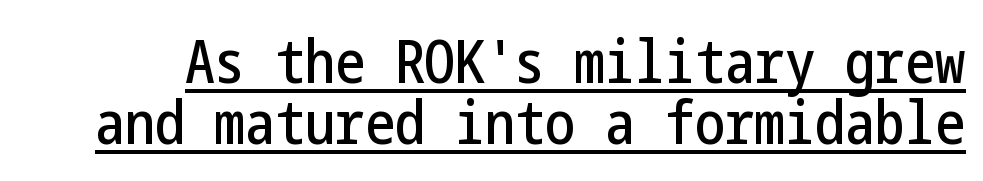
{"serif": "no", "italic": "no", "width": "condensed", "stroke_contrast": "low", "x_height": "medium", "underline": "yes", "line_spacing": "tight", "line_spacing_ratio": 1.02, "letter_spacing": "normal", "letter_spacing_em": 0.0, "glyph_px": 60}
